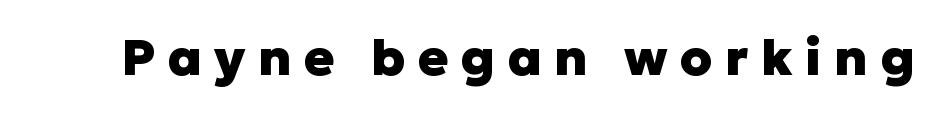
{"serif": "no", "italic": "no", "bold": "yes", "weight": "heavy", "width": "normal", "stroke_contrast": "low", "x_height": "medium", "monospaced": "no", "underline": "no", "letter_spacing": "wide", "letter_spacing_em": 0.24, "glyph_px": 51}
